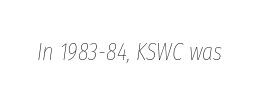
The image shows 24 px text type, italic (leaning right); set normal letter spacing, not underlined.
